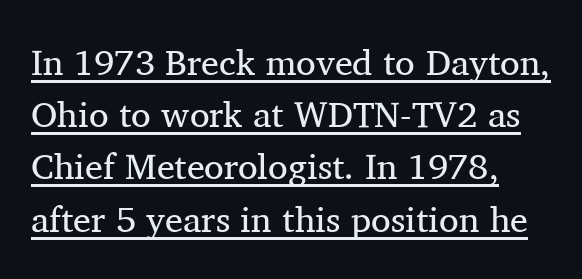
Quick note: interline space is typical. The paragraph has a hard left edge and a soft right edge. The glyphs are accompanied by a horizontal stroke just below them. Serif or sans? Serif — the stroke terminals have little feet. The type is set solid horizontally, with unmodified tracking. This is the regular roman posture of the typeface.
